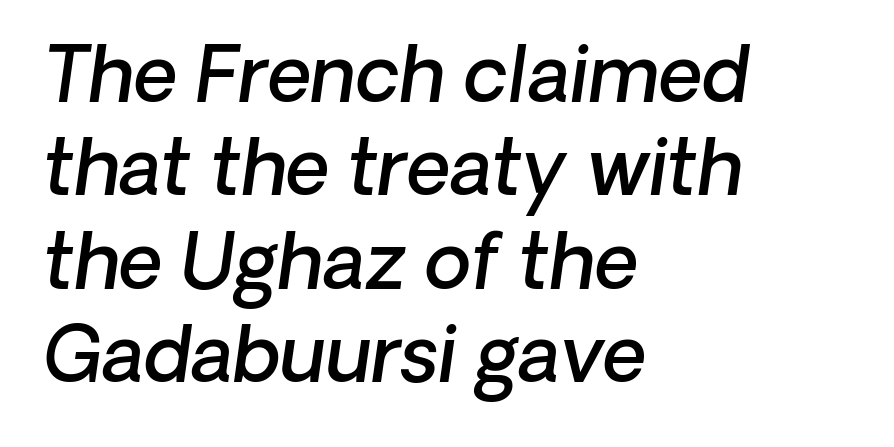
{"serif": "no", "bold": "semi", "weight": "semibold", "width": "normal", "stroke_contrast": "low", "x_height": "medium", "monospaced": "no", "underline": "no", "align": "left", "line_spacing_ratio": 1.23, "letter_spacing": "normal", "letter_spacing_em": 0.0, "glyph_px": 76}
